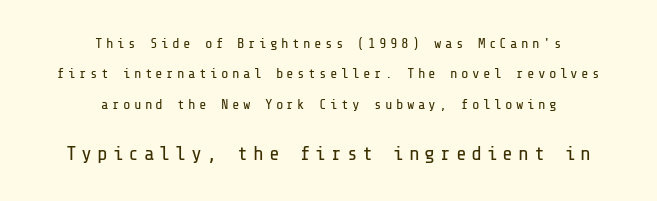
Reading down the column, the eye jumps a long way to each next line. This sample uses expanded letter spacing, leaving extra air between glyphs. Clear beneath every line of the passage. The font sits on the lighter half of the weight spectrum, regular included.
